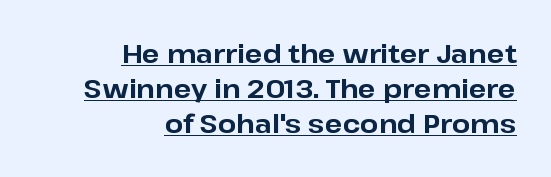
Q: Is the text bold? A: Yes.
Q: Is the text italic (slanted)? A: No, it is upright.
Q: Is the text underlined? A: Yes.
Q: How is the paragraph aligned? A: Right-aligned.
Q: Is the spacing between letters normal or unusually wide? A: Normal.
Q: Is the spacing between lines tight, normal or loose? A: Normal.
